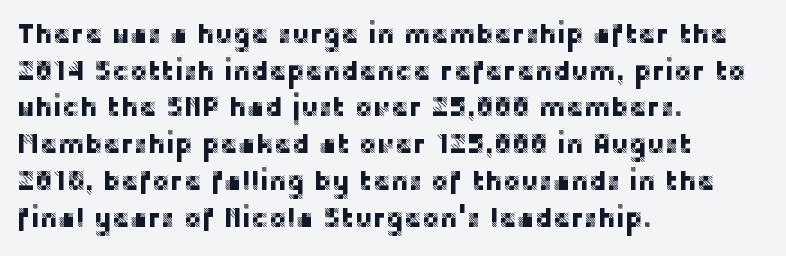
{"italic": "no", "underline": "no", "align": "left", "line_spacing": "normal", "line_spacing_ratio": 1.36, "letter_spacing": "normal", "letter_spacing_em": 0.0, "glyph_px": 27}
